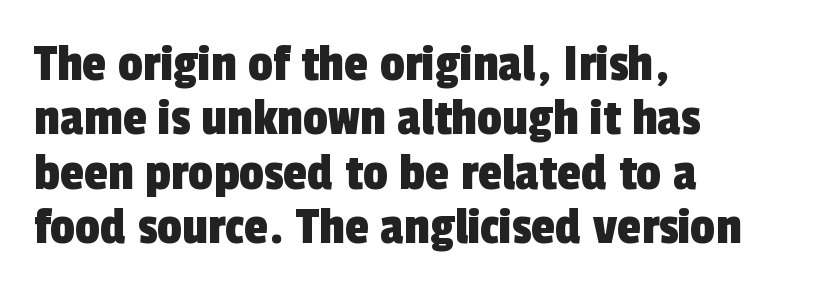
The image shows 55 px condensed sans-serif type; set left-aligned, tight line spacing (0.99x), normal letter spacing, not underlined; a medium x-height.
